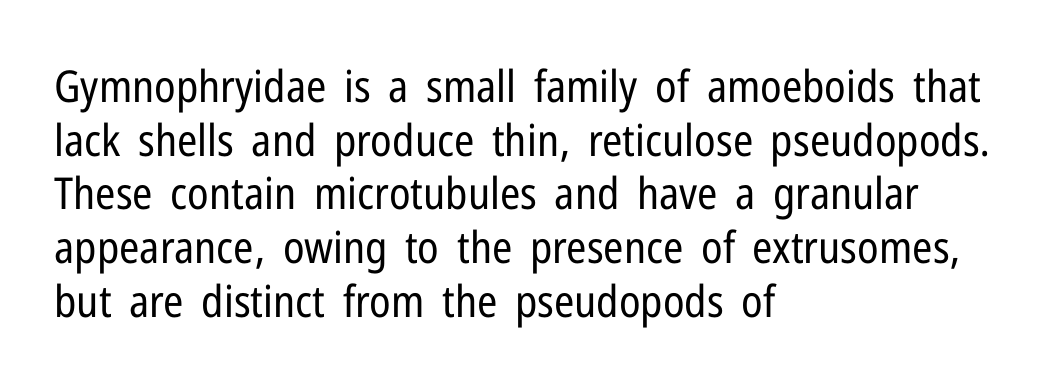
Q: Is the text bold? A: No.
Q: Is the text italic (slanted)? A: No, it is upright.
Q: Is the typeface a serif or a sans-serif typeface? A: Sans-serif.
Q: Is the text underlined? A: No.
Q: How is the paragraph aligned? A: Left-aligned.
Q: Is the spacing between letters normal or unusually wide? A: Normal.
Q: Width (condensed, normal, or wide)? A: Condensed.
Q: Stroke contrast? A: Low.
Q: x-height? A: Medium.
Q: Monospaced? A: No.
